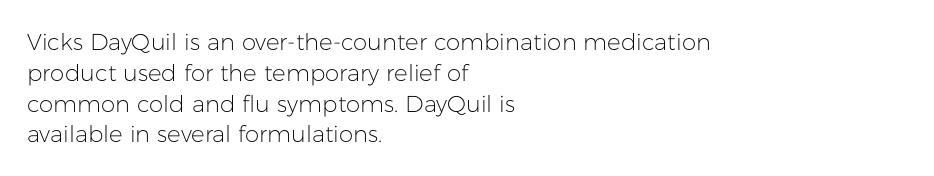
The image shows 23 px text type, upright; set left-aligned, normal line spacing (1.34x), normal letter spacing, not underlined.
